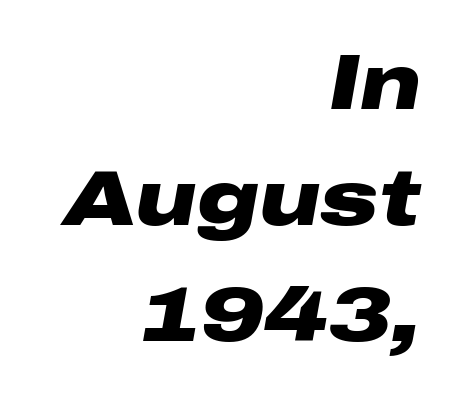
Q: Is the text bold? A: Yes.
Q: Is the text italic (slanted)? A: Yes, it leans right by about 10 degrees.
Q: Is the text underlined? A: No.
Q: How is the paragraph aligned? A: Right-aligned.
Q: Is the spacing between letters normal or unusually wide? A: Normal.
Q: Is the spacing between lines tight, normal or loose? A: Normal.
Q: Width (condensed, normal, or wide)? A: Wide.
Q: Stroke contrast? A: Low.
Q: x-height? A: Medium.
Q: Monospaced? A: No.
